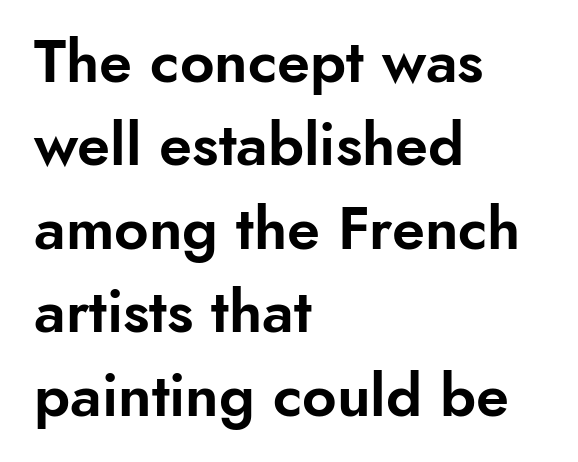
The image shows 60 px sans-serif type, upright; set left-aligned, normal line spacing (1.39x), normal letter spacing, not underlined; low stroke contrast and a small x-height.
